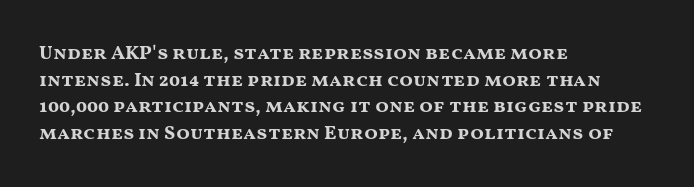
Q: Is the text bold? A: Yes.
Q: Is the text italic (slanted)? A: No, it is upright.
Q: Is the text underlined? A: No.
Q: How is the paragraph aligned? A: Left-aligned.
Q: Is the spacing between letters normal or unusually wide? A: Normal.
Q: Is the spacing between lines tight, normal or loose? A: Normal.
